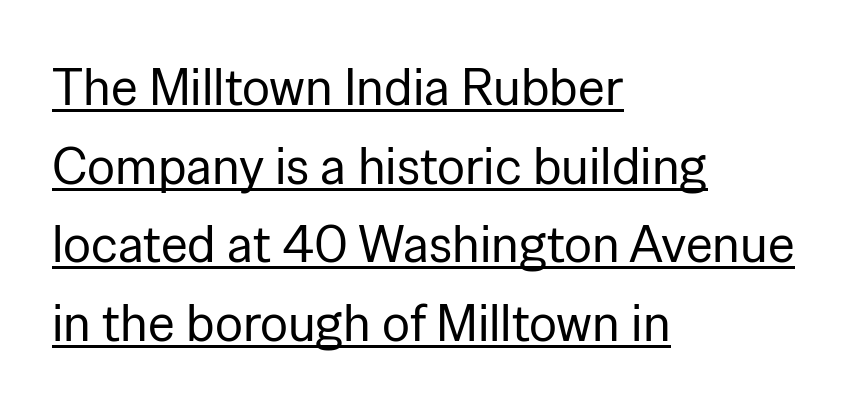
The image shows 52 px regular-weight sans-serif type, upright; set left-aligned, normal line spacing (1.51x), normal letter spacing, underlined; low stroke contrast and a medium x-height.
